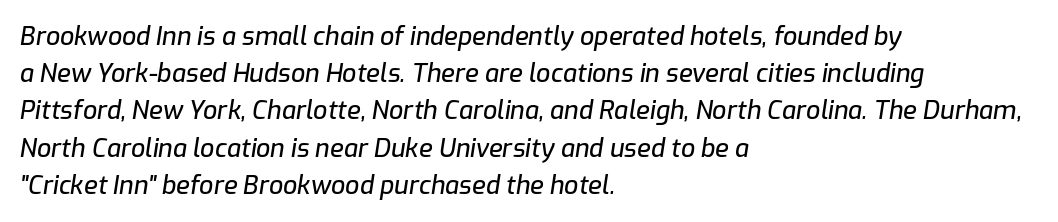
Q: Is the text italic (slanted)? A: Yes, it leans right by about 9 degrees.
Q: Is the text underlined? A: No.
Q: How is the paragraph aligned? A: Left-aligned.
Q: Is the spacing between letters normal or unusually wide? A: Normal.
Q: Is the spacing between lines tight, normal or loose? A: Normal.
